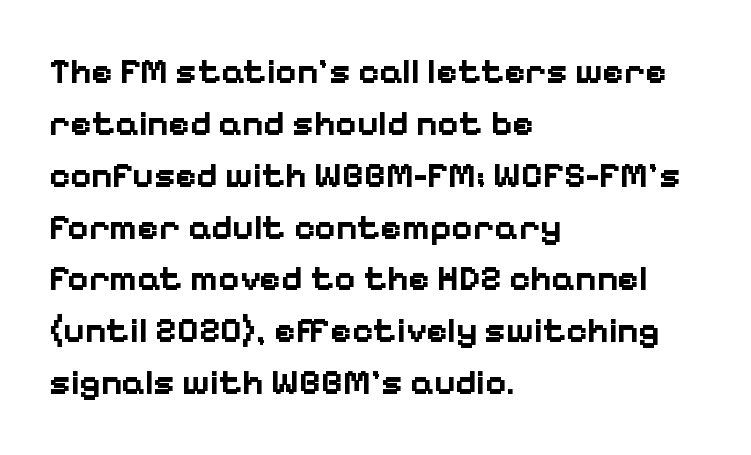
Q: Is the text bold? A: Yes.
Q: Is the text italic (slanted)? A: No, it is upright.
Q: Is the typeface a serif or a sans-serif typeface? A: Sans-serif.
Q: Is the text underlined? A: No.
Q: How is the paragraph aligned? A: Left-aligned.
Q: Is the spacing between letters normal or unusually wide? A: Normal.
Q: Is the spacing between lines tight, normal or loose? A: Normal.
Q: Width (condensed, normal, or wide)? A: Normal.
Q: Stroke contrast? A: Low.
Q: x-height? A: Medium.
Q: Monospaced? A: No.
